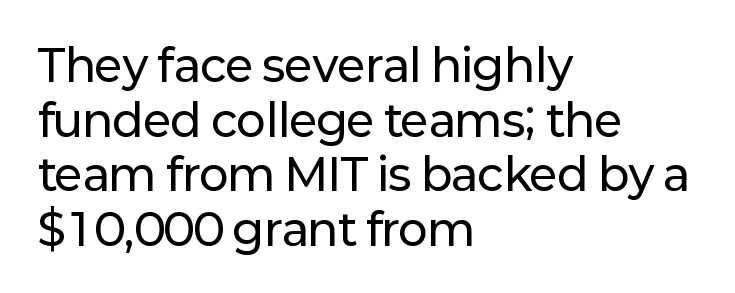
Note: no serifs on the glyphs. How are the letters spaced? Ordinarily, with no added tracking. Every stem runs plumb, perpendicular to the baseline. Teacher's note: observe the even left margin — that is flush-left alignment. The specimen omits any rule beneath the text block's lines. Here the designer chose a conventional face with non-uniform glyph widths.
